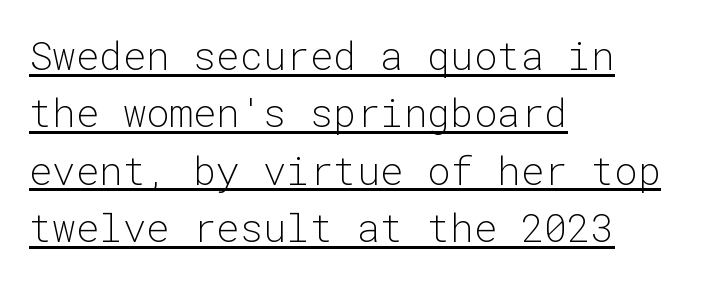
{"serif": "no", "italic": "no", "bold": "no", "weight": "light", "width": "normal", "stroke_contrast": "low", "x_height": "medium", "monospaced": "yes", "underline": "yes", "align": "left", "line_spacing": "normal", "line_spacing_ratio": 1.47, "letter_spacing": "normal", "letter_spacing_em": 0.0, "glyph_px": 39}
